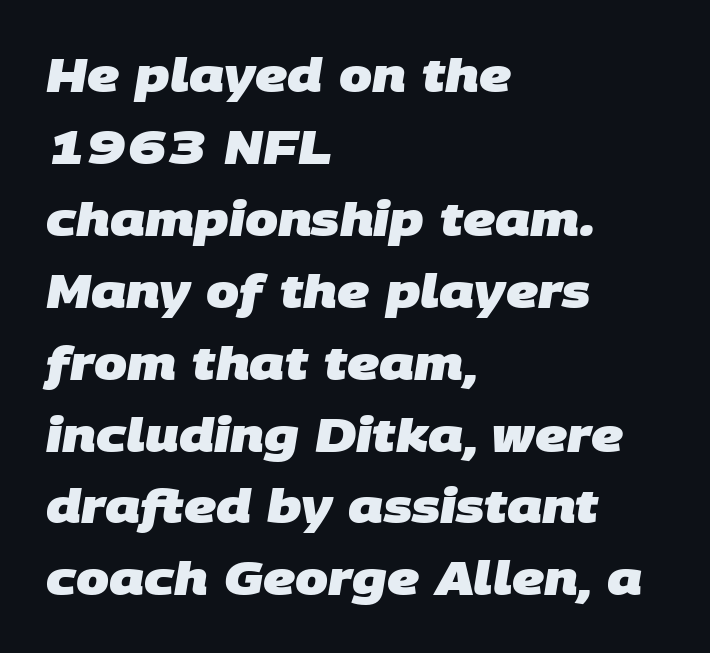
Bold? Absolutely — the strokes are thick and heavy. A clean baseline with only descenders dipping below it. These lines are rendered in a variable-pitch font. Observe the absence of serifs on each vertical stroke in this sample. Regarding leading, the lines here are spaced in the standard way. Honestly, the letter spacing is just normal — you wouldn't notice it.
